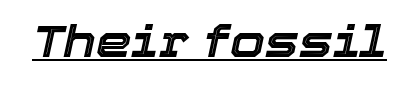
The font's italic variant was chosen for this text. Does extra space separate the letters? No, they use regular spacing. The letters advance in unequal steps, a hallmark of proportional type. A rule runs beneath these lines of type.
